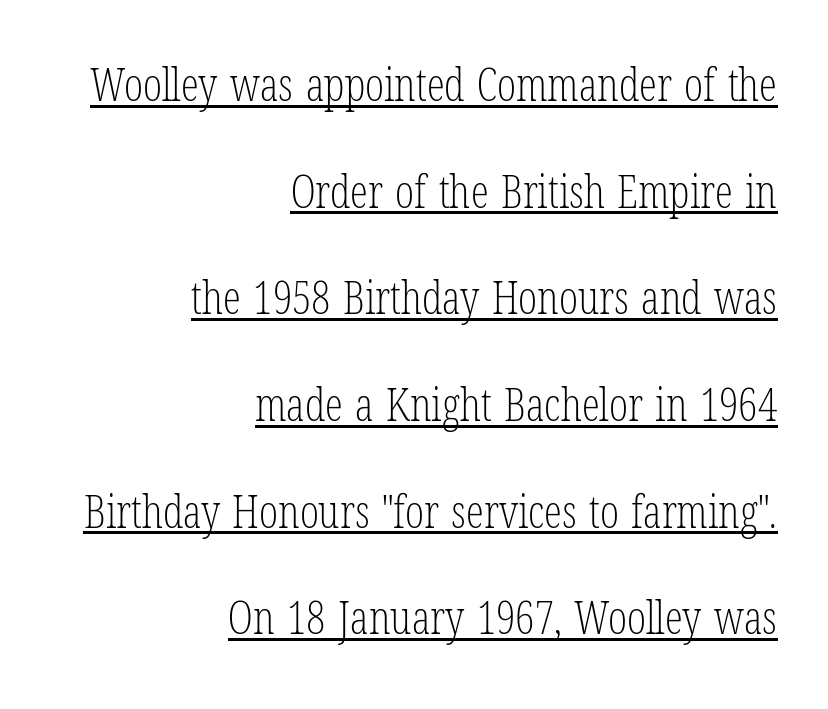
The image shows 45 px light, condensed serif type, upright; set right-aligned, loose line spacing (2.37x), normal letter spacing, underlined; low stroke contrast and a medium x-height.
